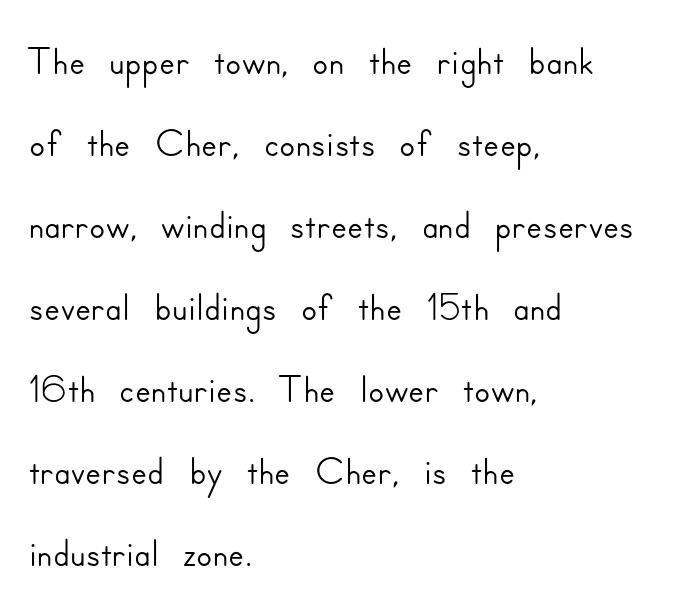
The image shows 59 px sans-serif type, upright; set left-aligned, normal line spacing (1.39x), normal letter spacing, not underlined; low stroke contrast and a small x-height.
